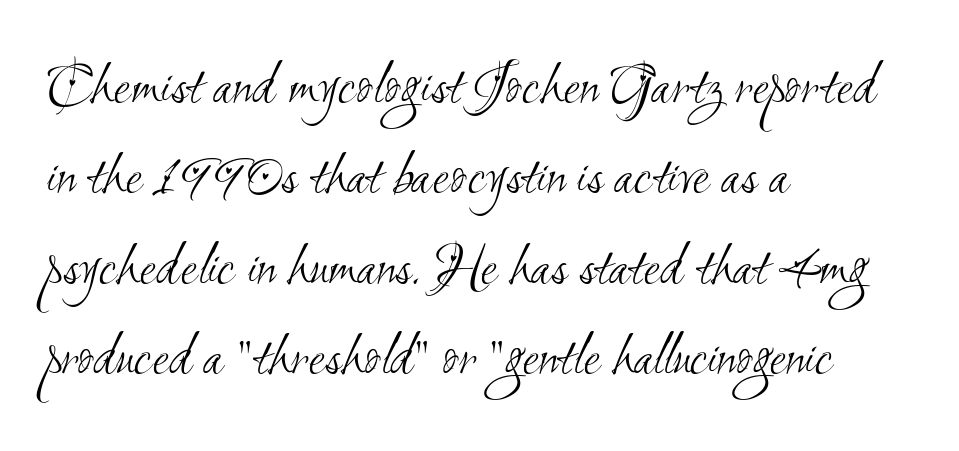
{"serif": "no", "bold": "no", "weight": "light", "width": "condensed", "stroke_contrast": "medium", "x_height": "small", "monospaced": "no", "underline": "no", "align": "left", "line_spacing": "normal", "line_spacing_ratio": 1.48, "letter_spacing": "normal", "letter_spacing_em": 0.0, "glyph_px": 61}
